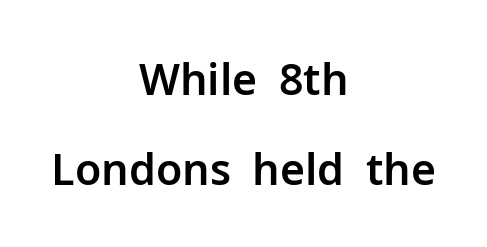
The image shows 43 px sans-serif type, upright; set centered, loose line spacing (2.09x), normal letter spacing, not underlined; low stroke contrast and a medium x-height.
